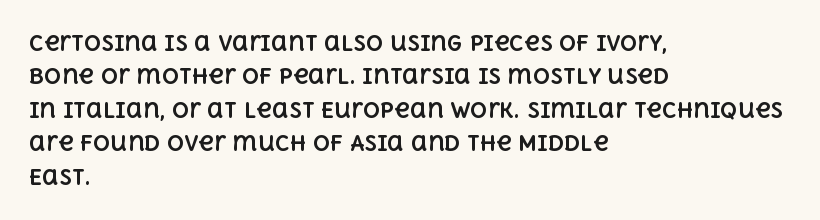
Q: Is the text bold? A: Yes.
Q: Is the text italic (slanted)? A: No, it is upright.
Q: Is the text underlined? A: No.
Q: How is the paragraph aligned? A: Left-aligned.
Q: Is the spacing between letters normal or unusually wide? A: Normal.
Q: Is the spacing between lines tight, normal or loose? A: Normal.
